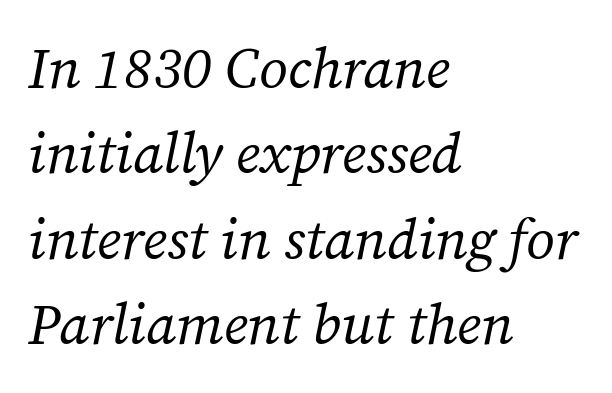
The image shows 57 px regular-weight serif type, italic (leaning right); set left-aligned, normal line spacing (1.5x), normal letter spacing, not underlined; medium stroke contrast and a medium x-height.
